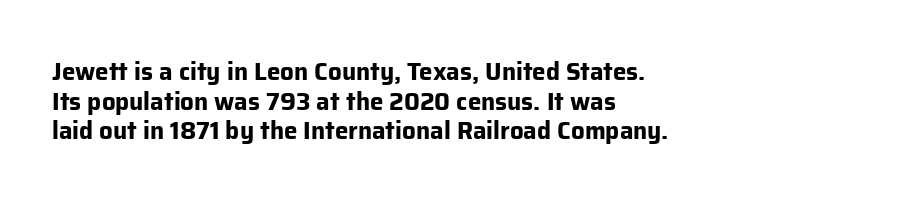
{"italic": "no", "bold": "yes", "underline": "no", "align": "left", "line_spacing_ratio": 1.23, "letter_spacing": "normal", "letter_spacing_em": 0.0, "glyph_px": 24}
